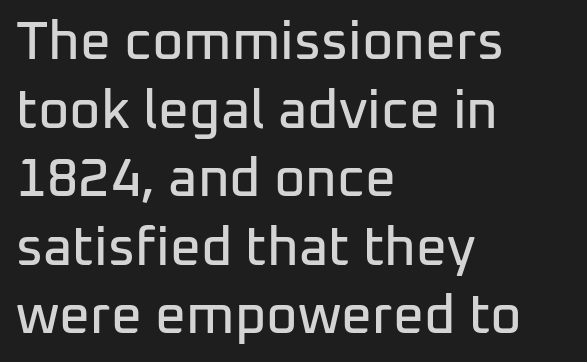
The letters carry no serifs — their stems end cleanly without finishing strokes. This sample uses plain, unmodified letter spacing. A roman cut, with each character standing at attention. Compared with a centered layout, this one pins lines to the left instead. Think of a printed novel: that variable character pitch is what you see here. The specimen omits any rule beneath the text block's lines.
